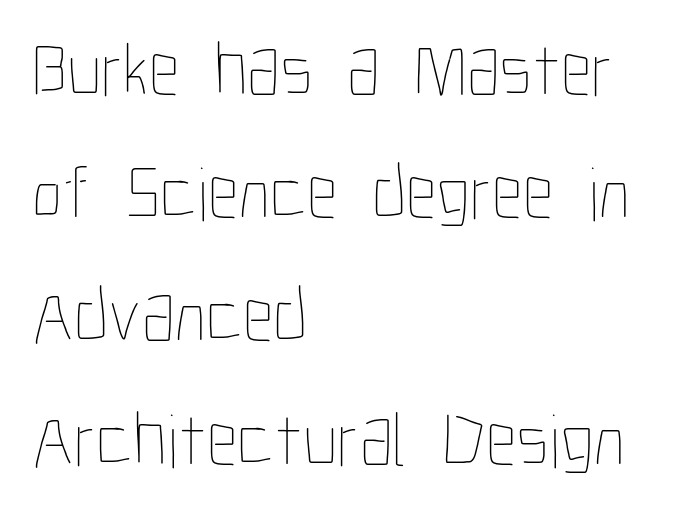
{"italic": "no", "bold": "no", "weight": "thin", "width": "condensed", "stroke_contrast": "low", "x_height": "medium", "monospaced": "no", "underline": "no", "align": "left", "line_spacing": "normal", "line_spacing_ratio": 1.6, "letter_spacing": "normal", "letter_spacing_em": 0.0, "glyph_px": 77}
